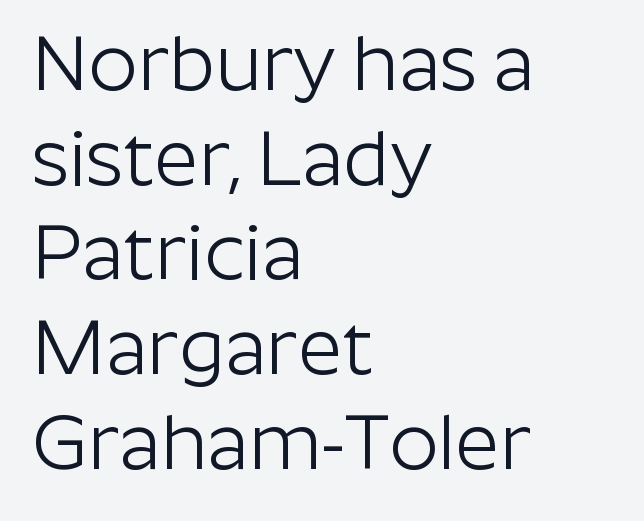
Counters stay open thanks to moderate or lighter strokes. A sans-serif font was chosen for this passage. These lines are rendered in a variable-pitch font. The letters stand upright; this is a roman face.
